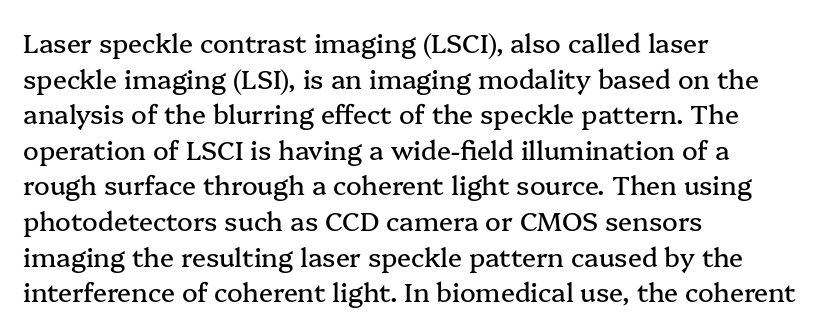
Compared with a centered layout, this one pins lines to the left instead. These lines were composed using upright roman letters. The type is set solid horizontally, with unmodified tracking. Vertical spacing — default. A bare baseline throughout the passage.
